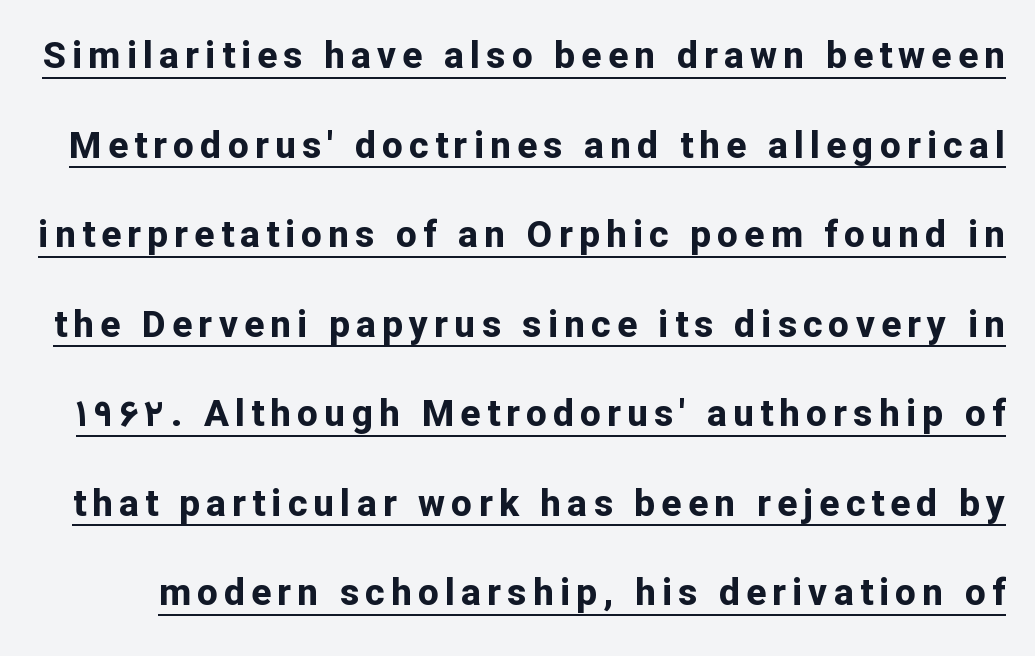
The image shows 37 px bold sans-serif type, upright; set loose line spacing (2.42x), underlined; low stroke contrast and a medium x-height.
